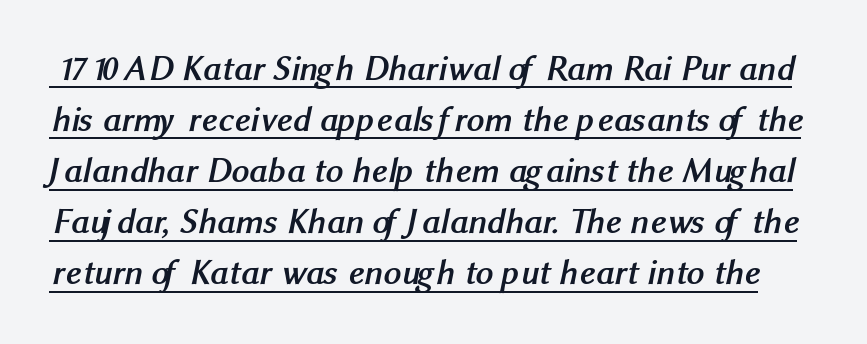
Q: Is the text bold? A: Yes.
Q: Is the typeface a serif or a sans-serif typeface? A: Sans-serif.
Q: Is the text underlined? A: Yes.
Q: Is the spacing between letters normal or unusually wide? A: Normal.
Q: Is the spacing between lines tight, normal or loose? A: Normal.
Q: Width (condensed, normal, or wide)? A: Normal.
Q: Stroke contrast? A: Medium.
Q: x-height? A: Medium.
Q: Monospaced? A: No.
